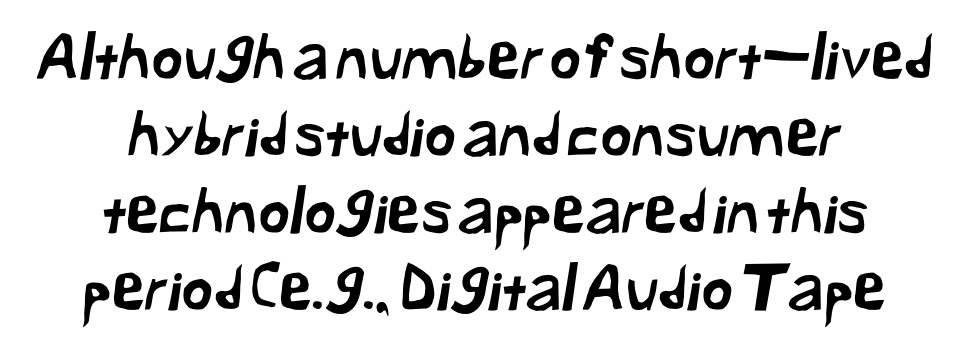
Letterform terminals end flat and unadorned throughout the passage. Successive baselines arrive at the customary interval. The line texture is even and compact thanks to regular tracking. This rendering features lettering with no underline. A typesetter would call this proportional, since set widths differ per character. Teacher's note: observe the equal gaps on both sides — that is centered alignment.
